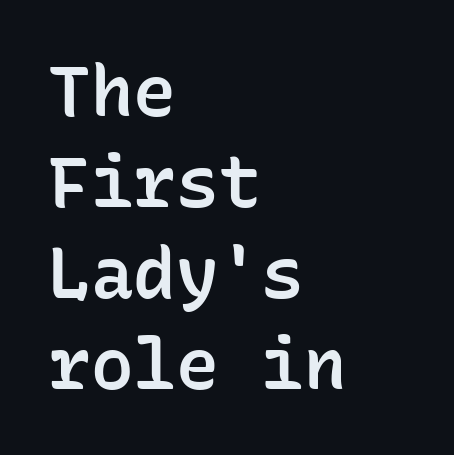
Q: Is the text bold? A: Semi-bold.
Q: Is the text italic (slanted)? A: No, it is upright.
Q: Is the typeface a serif or a sans-serif typeface? A: Sans-serif.
Q: Is the text underlined? A: No.
Q: How is the paragraph aligned? A: Left-aligned.
Q: Is the spacing between letters normal or unusually wide? A: Normal.
Q: Is the spacing between lines tight, normal or loose? A: Normal.
Q: Width (condensed, normal, or wide)? A: Normal.
Q: Stroke contrast? A: Low.
Q: x-height? A: Medium.
Q: Monospaced? A: Yes.
